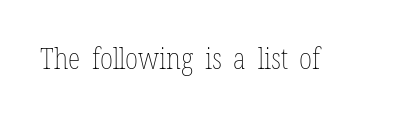
{"italic": "no", "bold": "no", "weight": "thin", "width": "condensed", "stroke_contrast": "low", "x_height": "medium", "monospaced": "no", "underline": "no", "letter_spacing": "normal", "letter_spacing_em": 0.0, "glyph_px": 29}
